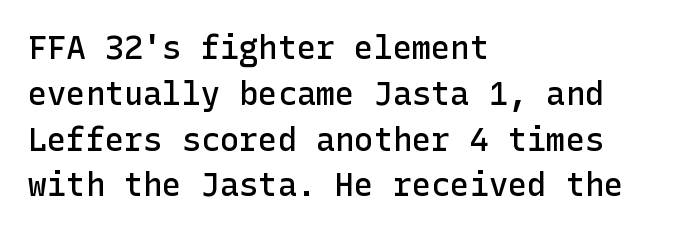
{"serif": "no", "italic": "no", "bold": "semi", "weight": "semibold", "width": "normal", "stroke_contrast": "low", "x_height": "medium", "underline": "no", "align": "left", "line_spacing": "normal", "line_spacing_ratio": 1.43, "letter_spacing": "normal", "letter_spacing_em": 0.0, "glyph_px": 32}
